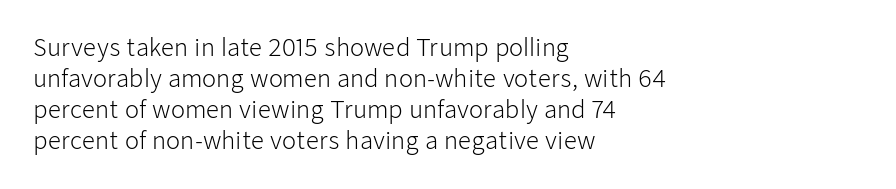
Q: Is the text bold? A: No.
Q: Is the text italic (slanted)? A: No, it is upright.
Q: Is the text underlined? A: No.
Q: How is the paragraph aligned? A: Left-aligned.
Q: Is the spacing between letters normal or unusually wide? A: Normal.
Q: Is the spacing between lines tight, normal or loose? A: Normal.
